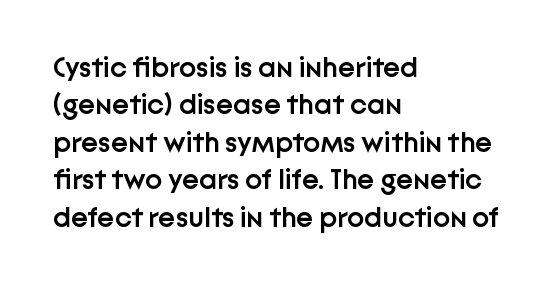
The image shows 29 px semibold sans-serif type, upright; set left-aligned, normal line spacing (1.29x), normal letter spacing, not underlined; low stroke contrast and a medium x-height.
